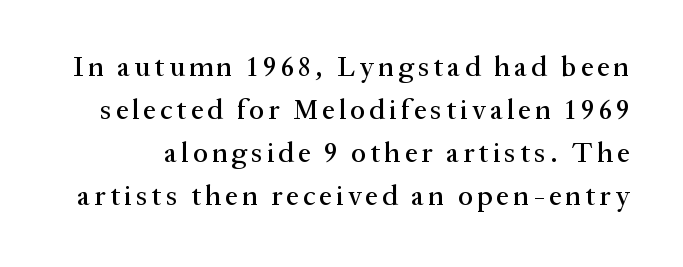
Q: Is the text italic (slanted)? A: No, it is upright.
Q: Is the typeface a serif or a sans-serif typeface? A: Serif.
Q: Is the text underlined? A: No.
Q: Is the spacing between lines tight, normal or loose? A: Normal.
Q: Width (condensed, normal, or wide)? A: Normal.
Q: Stroke contrast? A: Medium.
Q: x-height? A: Medium.
Q: Monospaced? A: No.
